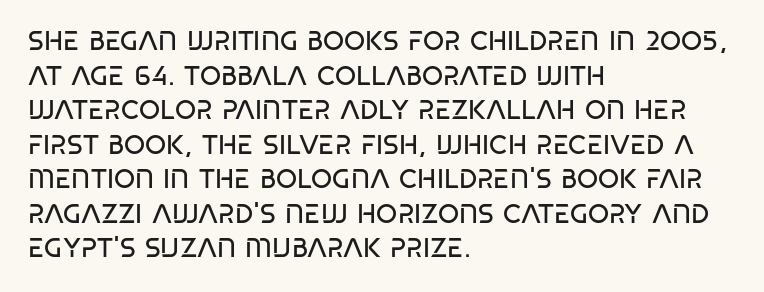
Q: Is the text bold? A: No.
Q: Is the text italic (slanted)? A: No, it is upright.
Q: Is the text underlined? A: No.
Q: How is the paragraph aligned? A: Left-aligned.
Q: Is the spacing between letters normal or unusually wide? A: Normal.
Q: Is the spacing between lines tight, normal or loose? A: Normal.
